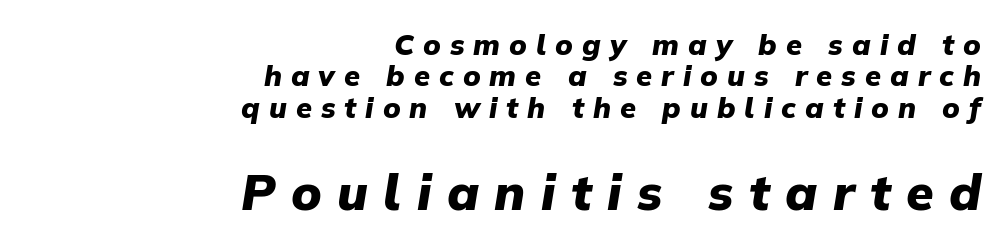
The leading is snug, giving the passage a crowded texture. The strokes are fattened all the way to bold. Think of a printed novel: that variable character pitch is what you see here. The letters in the lower block stand taller than those in the block above. Is the type slanted? Yes — the strokes lean at a clear angle.
